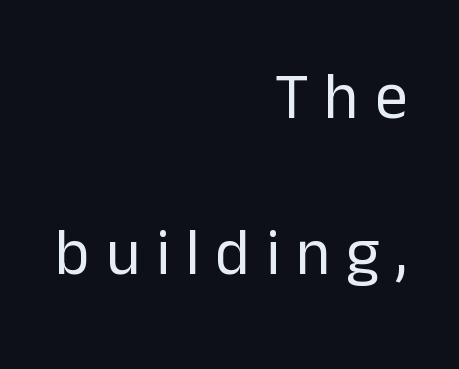
Q: Is the text bold? A: No.
Q: Is the text italic (slanted)? A: No, it is upright.
Q: Is the typeface a serif or a sans-serif typeface? A: Sans-serif.
Q: Is the text underlined? A: No.
Q: How is the paragraph aligned? A: Right-aligned.
Q: Is the spacing between letters normal or unusually wide? A: Unusually wide.
Q: Is the spacing between lines tight, normal or loose? A: Loose.
Q: Width (condensed, normal, or wide)? A: Normal.
Q: Stroke contrast? A: Low.
Q: x-height? A: Medium.
Q: Monospaced? A: No.
